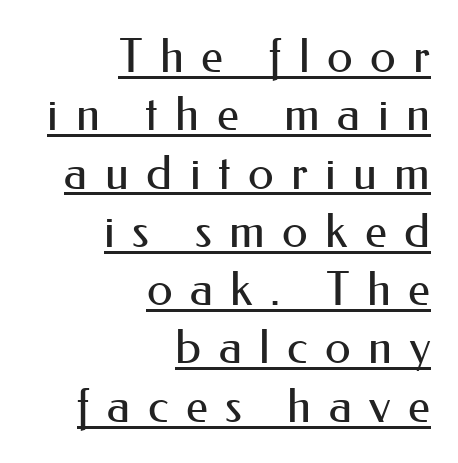
The image shows 47 px regular-weight sans-serif type, upright; set right-aligned, line spacing 1.24x, unusually wide letter spacing (+0.37 em), underlined; medium stroke contrast and a small x-height.
